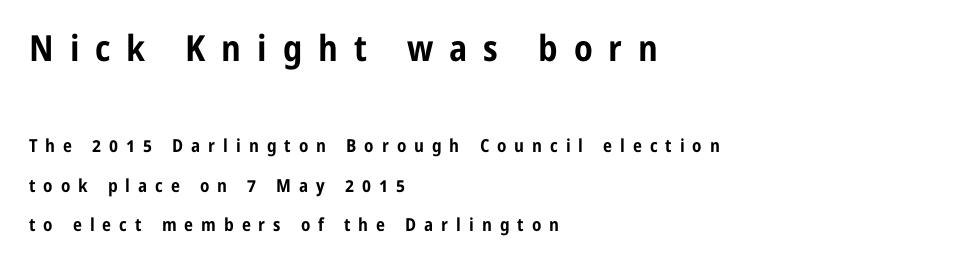
The image shows 36 px bold, condensed sans-serif type, upright; set left-aligned, loose line spacing (2.18x), unusually wide letter spacing (+0.44 em), not underlined; the first (top) block is 2.0x larger; low stroke contrast and a medium x-height.
